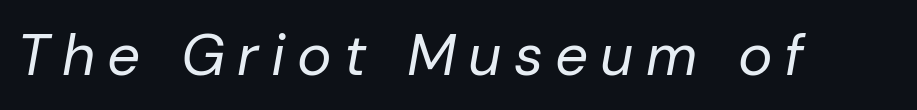
{"italic": "yes", "lean": "right", "slant_degrees": 10, "bold": "no", "weight": "regular", "width": "normal", "stroke_contrast": "low", "x_height": "medium", "monospaced": "no", "underline": "no", "letter_spacing": "wide", "letter_spacing_em": 0.21, "glyph_px": 58}
